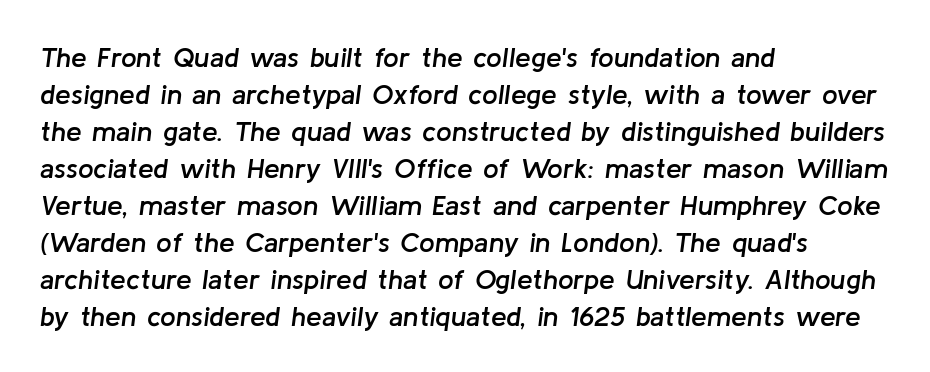
Q: Is the text bold? A: Semi-bold.
Q: Is the text italic (slanted)? A: Yes, it leans right by about 8 degrees.
Q: Is the text underlined? A: No.
Q: How is the paragraph aligned? A: Left-aligned.
Q: Is the spacing between letters normal or unusually wide? A: Normal.
Q: Is the spacing between lines tight, normal or loose? A: Normal.
Q: Width (condensed, normal, or wide)? A: Normal.
Q: Stroke contrast? A: Low.
Q: x-height? A: Medium.
Q: Monospaced? A: No.
